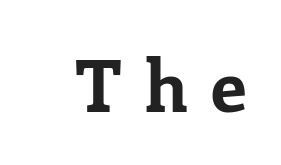
Honestly, there is no underline to notice here at all. A dark, heavy texture on the line: the type is bold. This rendering widens character spacing well past its baseline value. Is there any slant? The stems are plumb. The letters advance in unequal steps, a hallmark of proportional type. This is serif lettering, the kind often seen in printed books.
